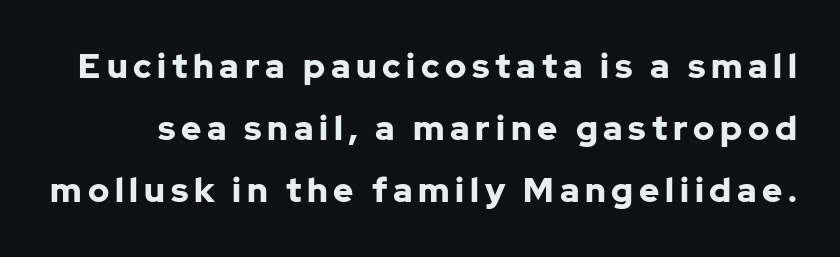
{"serif": "no", "italic": "no", "bold": "yes", "weight": "bold", "width": "normal", "stroke_contrast": "low", "x_height": "medium", "monospaced": "no", "underline": "no", "line_spacing_ratio": 1.83, "glyph_px": 34}
